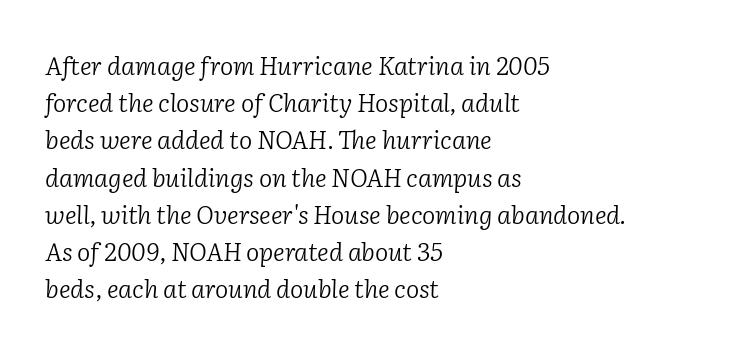
Q: Is the text bold? A: No.
Q: Is the text italic (slanted)? A: Yes, it leans right by about 2 degrees.
Q: Is the text underlined? A: No.
Q: How is the paragraph aligned? A: Left-aligned.
Q: Is the spacing between letters normal or unusually wide? A: Normal.
Q: Is the spacing between lines tight, normal or loose? A: Normal.
